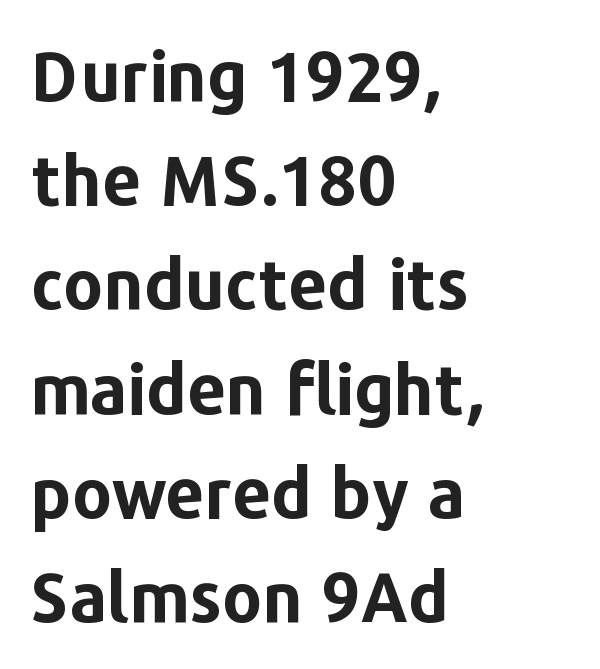
Are there feet on the stems? There aren't — it's a sans. No extra tracking has been applied to these lines. Do the characters align in a grid? No, the font is proportional. The paragraph has a hard left edge and a soft right edge. Beneath every word, the page is bare.
